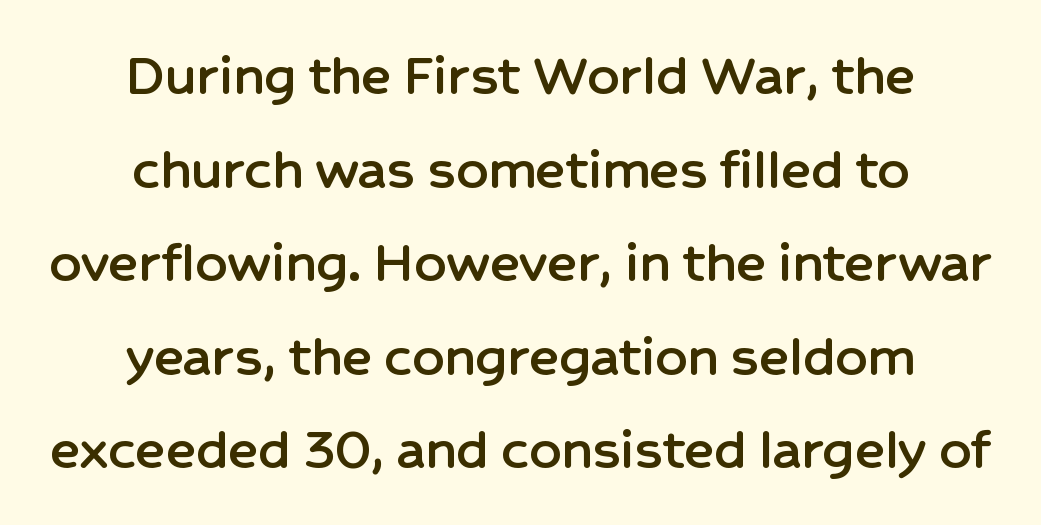
The text was rendered using a sans face with plain stroke endings. Layout note: lines centered. Tracking value appears to be zero — textbook default spacing. The type sits square on the baseline with zero lean.
